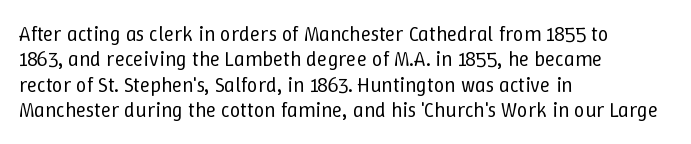
{"italic": "no", "bold": "no", "underline": "no", "align": "left", "line_spacing_ratio": 1.21, "letter_spacing": "normal", "letter_spacing_em": 0.0, "glyph_px": 21}
